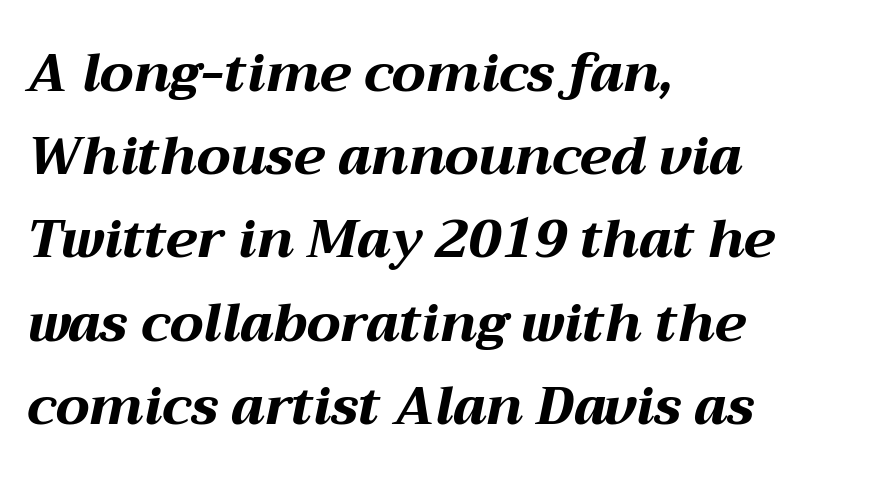
Q: Is the text bold? A: Yes.
Q: Is the text italic (slanted)? A: Yes, it leans right by about 12 degrees.
Q: Is the text underlined? A: No.
Q: How is the paragraph aligned? A: Left-aligned.
Q: Is the spacing between letters normal or unusually wide? A: Normal.
Q: Is the spacing between lines tight, normal or loose? A: Normal.
Q: Width (condensed, normal, or wide)? A: Wide.
Q: Stroke contrast? A: Medium.
Q: x-height? A: Medium.
Q: Monospaced? A: No.
